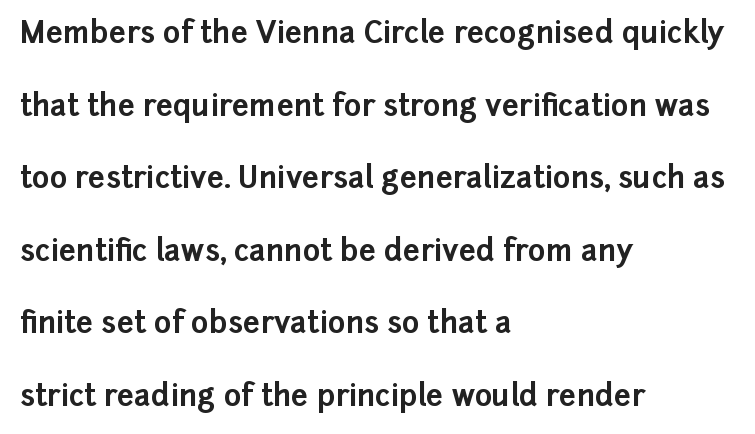
{"serif": "no", "italic": "no", "bold": "yes", "weight": "bold", "width": "normal", "stroke_contrast": "low", "x_height": "medium", "monospaced": "no", "underline": "no", "align": "left", "line_spacing": "loose", "line_spacing_ratio": 2.42, "letter_spacing": "normal", "letter_spacing_em": 0.0, "glyph_px": 30}
